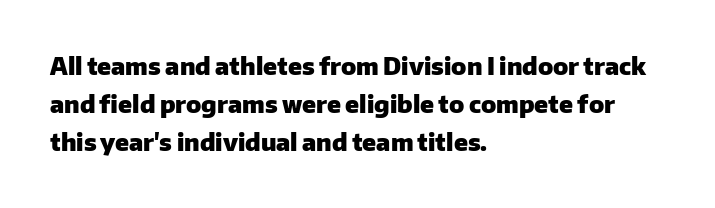
{"italic": "no", "bold": "yes", "underline": "no", "align": "left", "line_spacing": "normal", "line_spacing_ratio": 1.59, "letter_spacing": "normal", "letter_spacing_em": 0.0, "glyph_px": 24}
